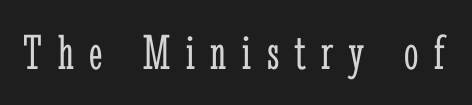
{"serif": "yes", "italic": "no", "bold": "no", "weight": "light", "width": "condensed", "stroke_contrast": "low", "x_height": "medium", "monospaced": "no", "underline": "no", "letter_spacing": "wide", "letter_spacing_em": 0.31, "glyph_px": 51}
